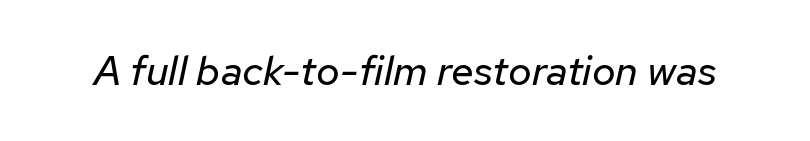
The image shows 41 px regular-weight type, italic (leaning right); set normal letter spacing, not underlined; low stroke contrast and a medium x-height.
